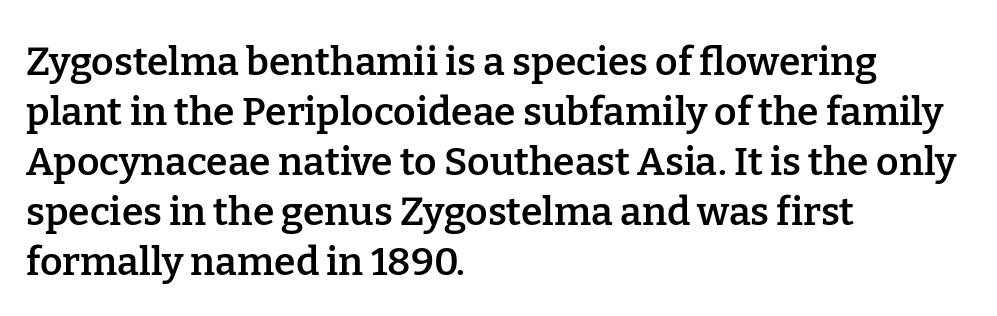
{"serif": "yes", "italic": "no", "bold": "semi", "weight": "semibold", "width": "normal", "stroke_contrast": "low", "x_height": "medium", "monospaced": "no", "underline": "no", "align": "left", "line_spacing": "normal", "line_spacing_ratio": 1.28, "letter_spacing": "normal", "letter_spacing_em": 0.0, "glyph_px": 39}
